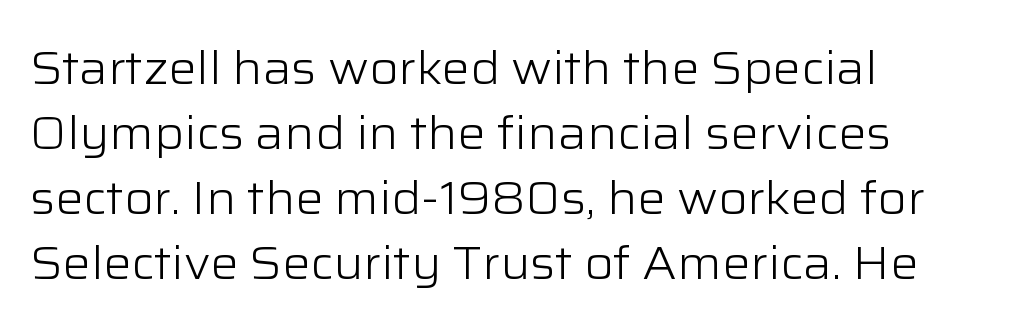
Q: Is the text bold? A: No.
Q: Is the text italic (slanted)? A: No, it is upright.
Q: Is the typeface a serif or a sans-serif typeface? A: Sans-serif.
Q: Is the text underlined? A: No.
Q: How is the paragraph aligned? A: Left-aligned.
Q: Is the spacing between letters normal or unusually wide? A: Normal.
Q: Is the spacing between lines tight, normal or loose? A: Normal.
Q: Width (condensed, normal, or wide)? A: Normal.
Q: Stroke contrast? A: Low.
Q: x-height? A: Medium.
Q: Monospaced? A: No.
